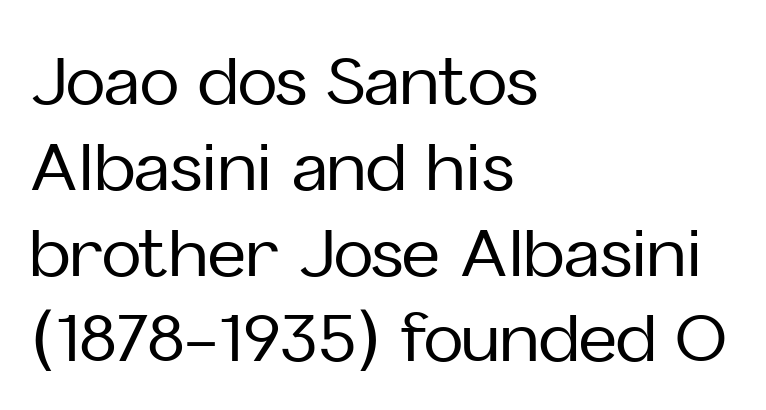
{"serif": "no", "italic": "no", "width": "normal", "stroke_contrast": "low", "x_height": "medium", "monospaced": "no", "underline": "no", "align": "left", "line_spacing": "normal", "line_spacing_ratio": 1.3, "letter_spacing": "normal", "letter_spacing_em": 0.0, "glyph_px": 66}
